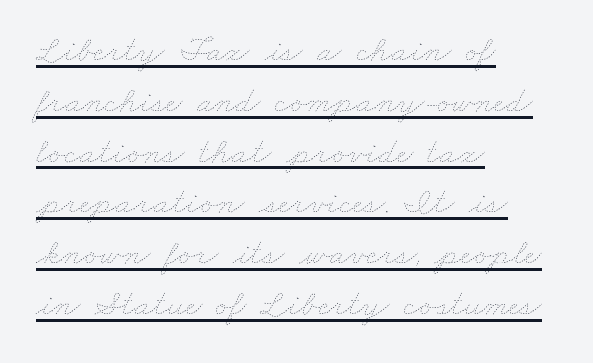
{"bold": "no", "weight": "thin", "width": "wide", "stroke_contrast": "low", "x_height": "small", "monospaced": "no", "underline": "yes", "align": "left", "line_spacing": "normal", "line_spacing_ratio": 1.41, "letter_spacing": "normal", "letter_spacing_em": 0.0, "glyph_px": 36}
